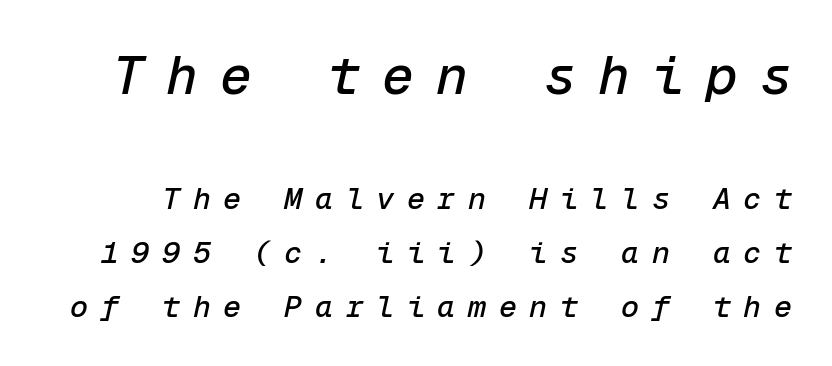
The image shows 53 px text type, italic (leaning right), monospaced; set line spacing 1.8x, unusually wide letter spacing (+0.42 em), not underlined; the first (top) block is 1.77x larger; low stroke contrast and a medium x-height.
